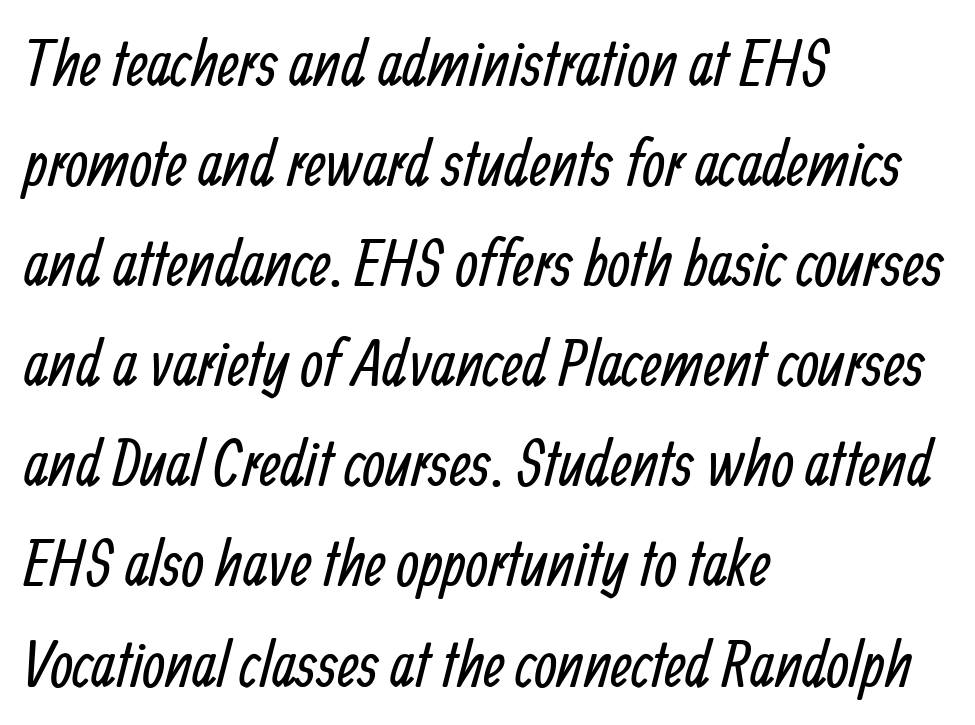
The image shows 65 px regular-weight, condensed sans-serif type; set left-aligned, normal line spacing (1.54x), normal letter spacing, not underlined; low stroke contrast and a medium x-height.
